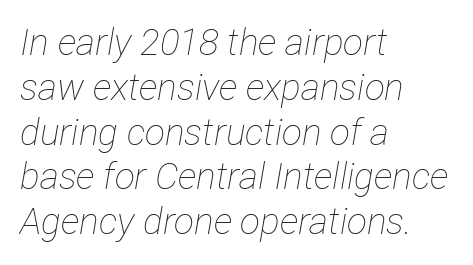
Q: Is the text bold? A: No.
Q: Is the text italic (slanted)? A: Yes, it leans right by about 12 degrees.
Q: Is the text underlined? A: No.
Q: How is the paragraph aligned? A: Left-aligned.
Q: Is the spacing between letters normal or unusually wide? A: Normal.
Q: Width (condensed, normal, or wide)? A: Condensed.
Q: Stroke contrast? A: Low.
Q: x-height? A: Medium.
Q: Monospaced? A: No.
